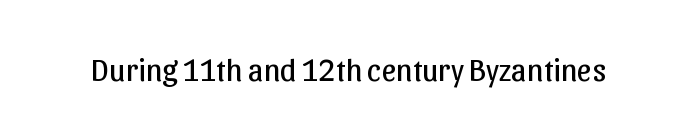
Q: Is the text bold? A: No.
Q: Is the text italic (slanted)? A: No, it is upright.
Q: Is the typeface a serif or a sans-serif typeface? A: Sans-serif.
Q: Is the text underlined? A: No.
Q: Is the spacing between letters normal or unusually wide? A: Normal.
Q: Width (condensed, normal, or wide)? A: Normal.
Q: Stroke contrast? A: Low.
Q: x-height? A: Medium.
Q: Monospaced? A: No.
